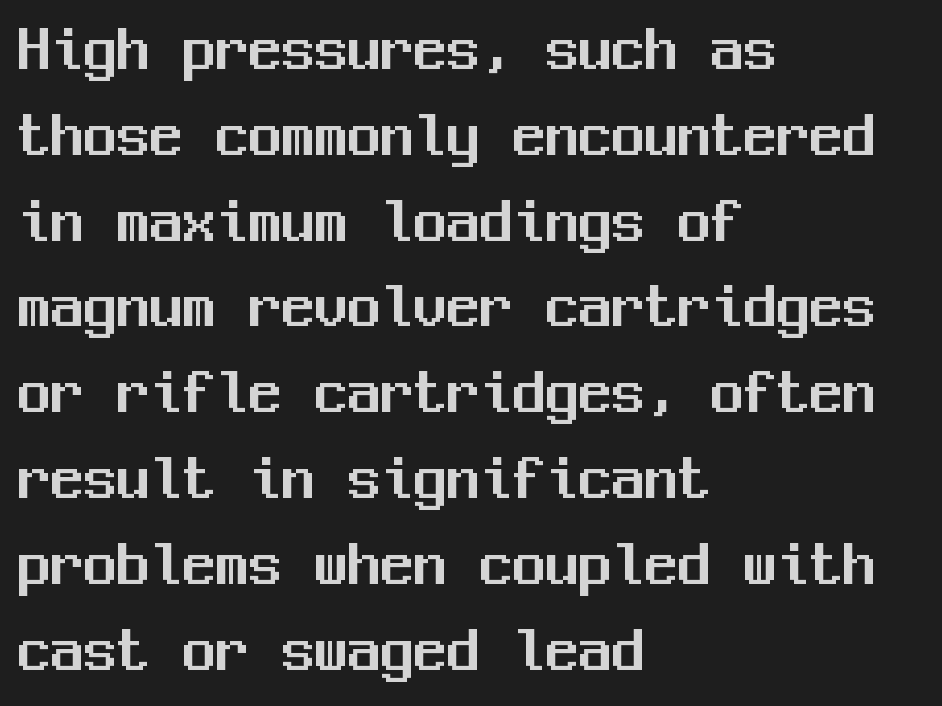
Q: Is the text italic (slanted)? A: No, it is upright.
Q: Is the typeface a serif or a sans-serif typeface? A: Sans-serif.
Q: Is the text underlined? A: No.
Q: How is the paragraph aligned? A: Left-aligned.
Q: Is the spacing between letters normal or unusually wide? A: Normal.
Q: Is the spacing between lines tight, normal or loose? A: Normal.
Q: Width (condensed, normal, or wide)? A: Normal.
Q: Stroke contrast? A: Medium.
Q: x-height? A: Medium.
Q: Monospaced? A: Yes.
